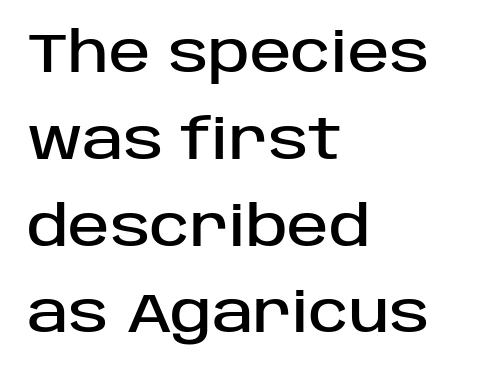
{"serif": "no", "italic": "no", "width": "normal", "stroke_contrast": "low", "x_height": "large", "monospaced": "no", "underline": "no", "align": "left", "line_spacing": "normal", "line_spacing_ratio": 1.55, "letter_spacing": "normal", "letter_spacing_em": 0.0, "glyph_px": 56}
